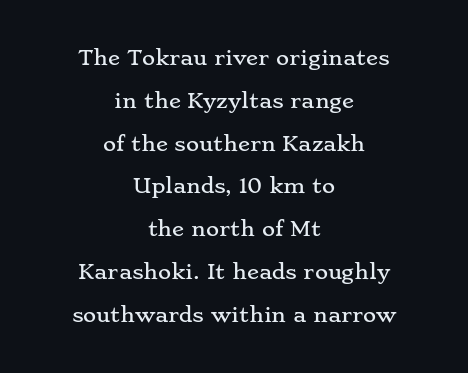
The image shows 20 px text type, upright; set centered, loose line spacing (2.14x), normal letter spacing, not underlined.
